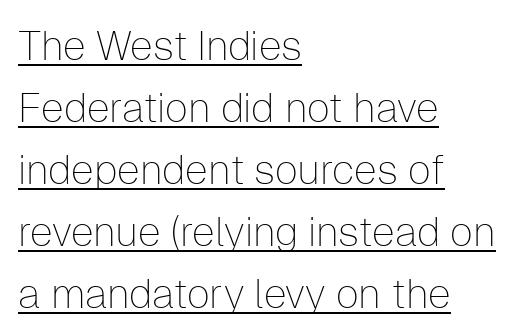
{"serif": "no", "italic": "no", "bold": "no", "weight": "thin", "width": "normal", "stroke_contrast": "low", "x_height": "medium", "monospaced": "no", "underline": "yes", "align": "left", "line_spacing": "normal", "line_spacing_ratio": 1.51, "letter_spacing": "normal", "letter_spacing_em": 0.0, "glyph_px": 41}
